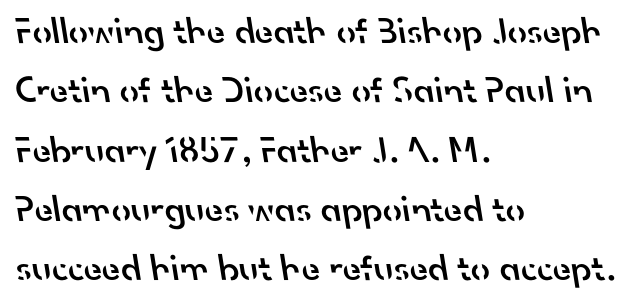
Casual observation: everything's shoved over to the left. What kind of face is this? One without serifs — a sans. Rows of type keep a routine distance in the vertical direction. Slightly chunky letters — semibold, I'd say, not full bold.
